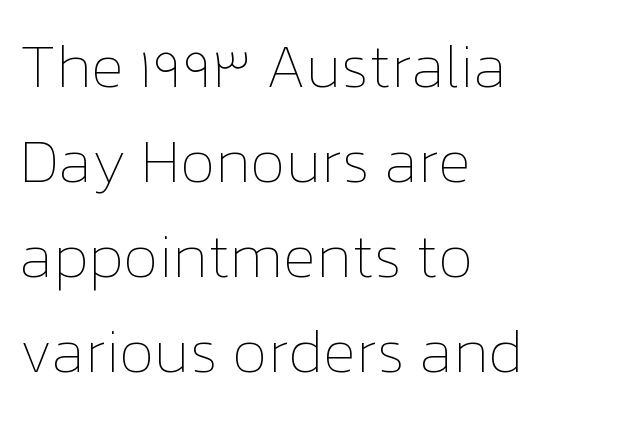
Character widths vary here, with narrow letters taking less room than wide ones. Caption: standard tracking, unaltered. In CSS terms this would be text-align: left. These glyphs show unthickened strokes, regular width or finer. Horizontal bands of white between lines are of average thickness.
